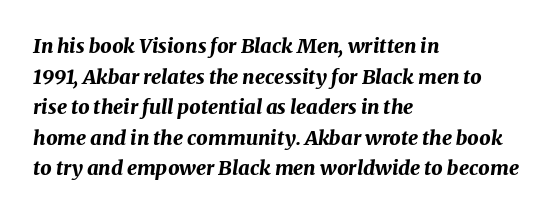
The image shows 20 px bold type, italic (leaning right); set left-aligned, normal line spacing (1.53x), normal letter spacing, not underlined.
